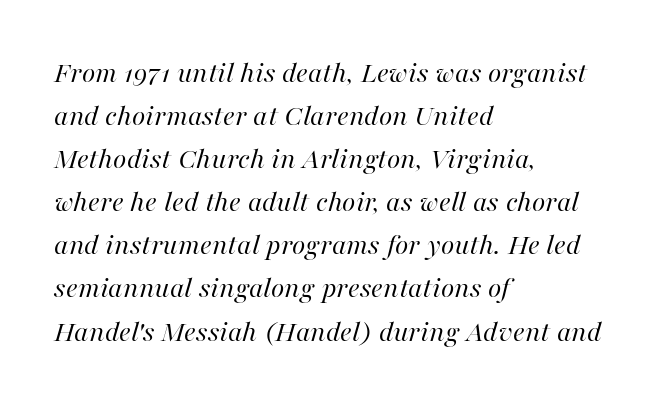
The image shows 31 px regular-weight type, italic (leaning right); set left-aligned, normal line spacing (1.39x), normal letter spacing, not underlined; high stroke contrast and a medium x-height.
